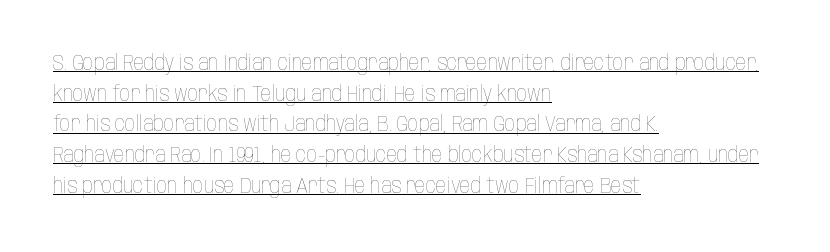
{"italic": "no", "bold": "no", "underline": "yes", "align": "left", "line_spacing": "normal", "line_spacing_ratio": 1.46, "letter_spacing": "normal", "letter_spacing_em": 0.0, "glyph_px": 21}
